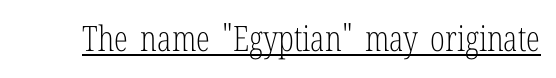
The image shows 35 px light, condensed serif type, upright; set normal letter spacing, underlined; low stroke contrast and a medium x-height.
